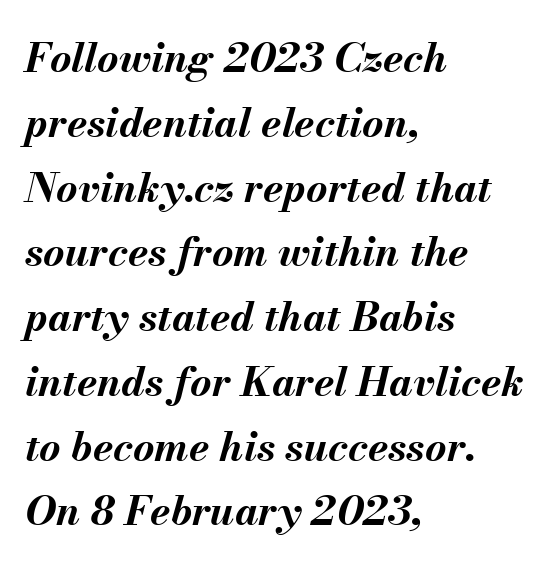
A clean baseline with only descenders dipping below it. The letters advance in unequal steps, a hallmark of proportional type. Where is the straight margin? On the left. The gaps between neighbouring characters are ordinary and unremarkable.
